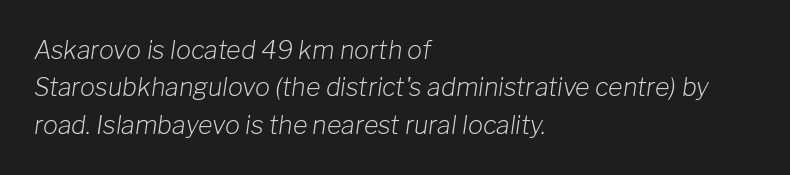
The image shows 25 px text type, italic (leaning right); set left-aligned, normal line spacing (1.5x), normal letter spacing, not underlined.
